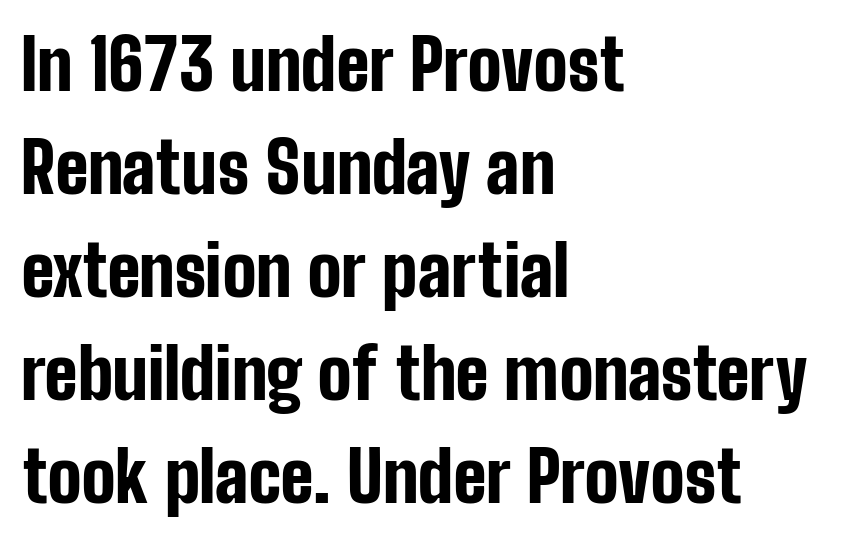
Q: Is the text bold? A: Yes.
Q: Is the text italic (slanted)? A: No, it is upright.
Q: Is the typeface a serif or a sans-serif typeface? A: Sans-serif.
Q: Is the text underlined? A: No.
Q: How is the paragraph aligned? A: Left-aligned.
Q: Is the spacing between letters normal or unusually wide? A: Normal.
Q: Is the spacing between lines tight, normal or loose? A: Normal.
Q: Width (condensed, normal, or wide)? A: Condensed.
Q: Stroke contrast? A: Low.
Q: x-height? A: Medium.
Q: Monospaced? A: No.
